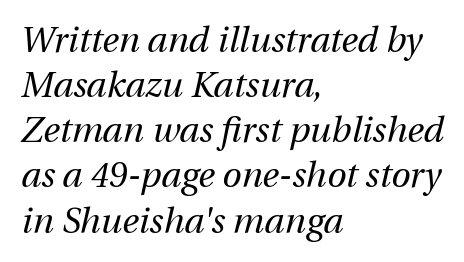
{"italic": "yes", "lean": "right", "slant_degrees": 12, "bold": "no", "weight": "regular", "width": "normal", "stroke_contrast": "medium", "x_height": "medium", "monospaced": "no", "underline": "no", "align": "left", "line_spacing": "normal", "line_spacing_ratio": 1.29, "letter_spacing": "normal", "letter_spacing_em": 0.0, "glyph_px": 35}
